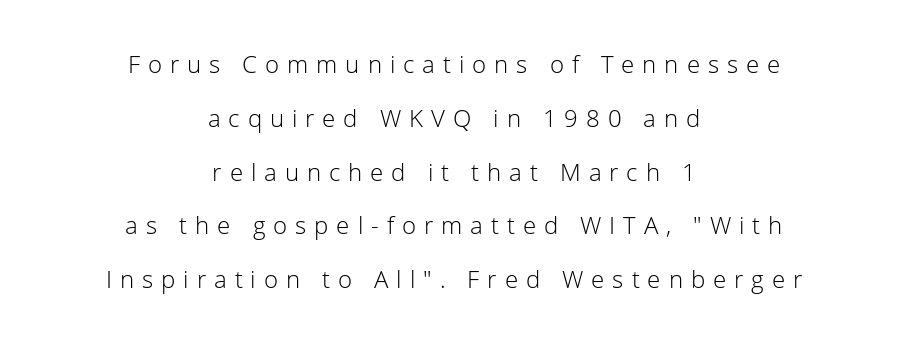
Upright lettering throughout. Tracking here is generous; glyphs stand well apart from one another. Lines of text with bare space underneath. Baseline-to-baseline distance is far greater than the letter height. The lines are quadded center. No chunkiness to these letters — they're not bold.
